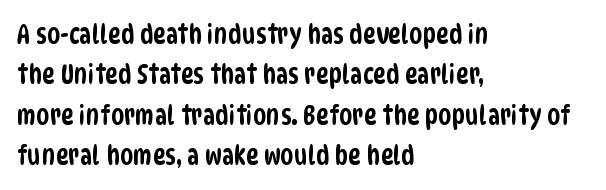
{"underline": "no", "align": "left", "line_spacing": "normal", "line_spacing_ratio": 1.5, "letter_spacing": "normal", "letter_spacing_em": 0.0, "glyph_px": 27}
